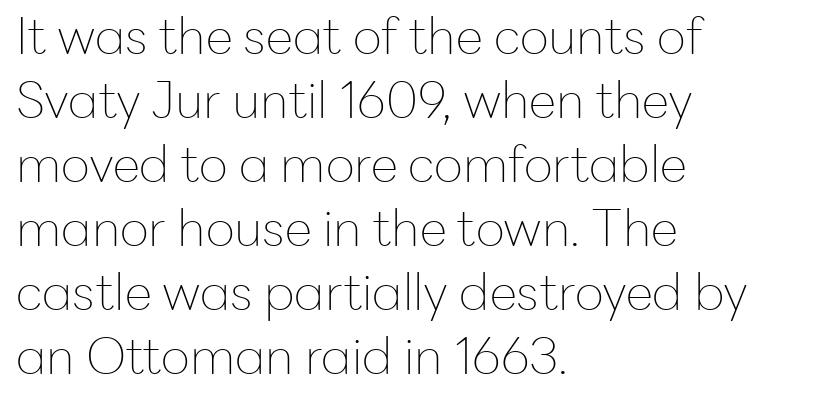
{"serif": "no", "italic": "no", "bold": "no", "weight": "thin", "width": "normal", "stroke_contrast": "low", "x_height": "medium", "monospaced": "no", "underline": "no", "align": "left", "line_spacing": "normal", "line_spacing_ratio": 1.28, "letter_spacing": "normal", "letter_spacing_em": 0.0, "glyph_px": 50}
